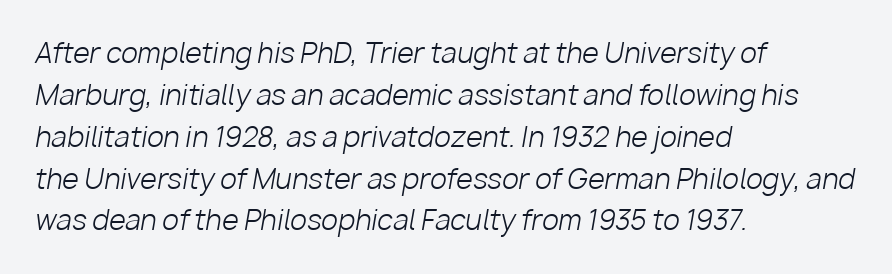
{"italic": "yes", "lean": "right", "slant_degrees": 10, "bold": "no", "underline": "no", "align": "left", "line_spacing": "normal", "line_spacing_ratio": 1.55, "letter_spacing": "normal", "letter_spacing_em": 0.0, "glyph_px": 27}
